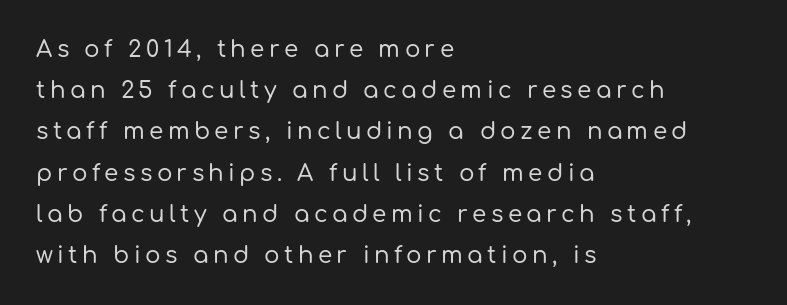
{"italic": "no", "underline": "no", "align": "left", "line_spacing_ratio": 1.79, "glyph_px": 23}
